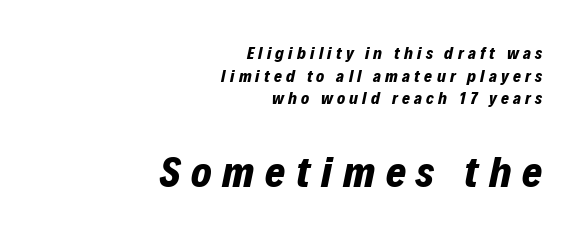
The image shows 43 px bold type, italic (leaning right); set right-aligned, normal line spacing (1.33x), unusually wide letter spacing (+0.25 em), not underlined; the second (bottom) block is 2.53x larger; low stroke contrast and a medium x-height.
